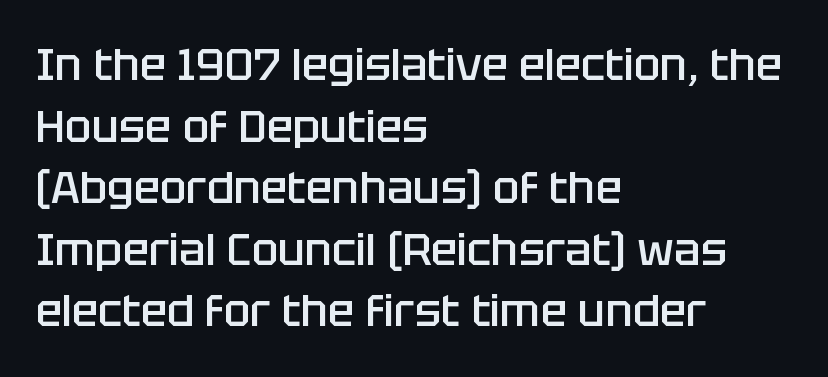
The image shows 44 px semibold sans-serif type, upright; set left-aligned, normal line spacing (1.4x), normal letter spacing, not underlined; low stroke contrast and a large x-height.
